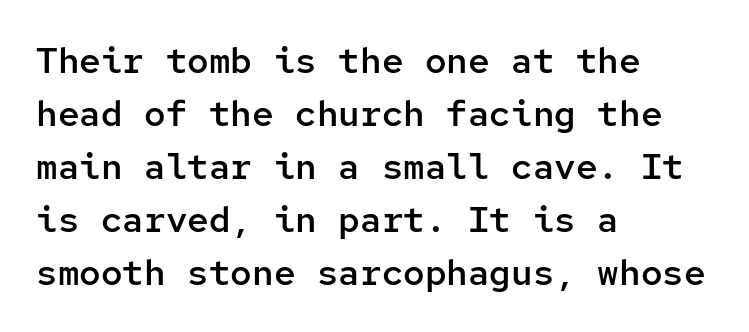
These lines keep a tight, regular rhythm from letter to letter. Do the characters align in a grid? Yes, the font is monospaced. What weight is shown? A semibold, between regular and bold. This sample is left-justified, so line endings fall wherever the words run out. When letters stand straight like this, we call the style roman or upright.
